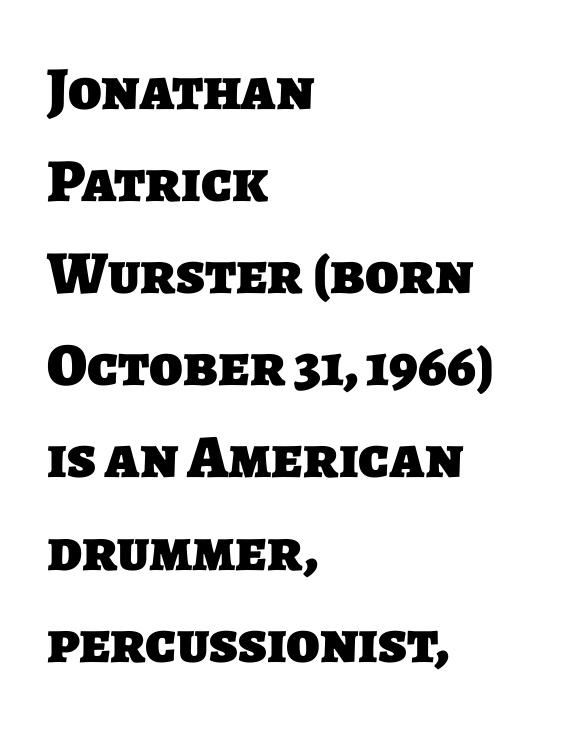
The image shows 61 px heavy sans-serif type; set left-aligned, normal line spacing (1.51x), normal letter spacing, not underlined; low stroke contrast and a large x-height.
